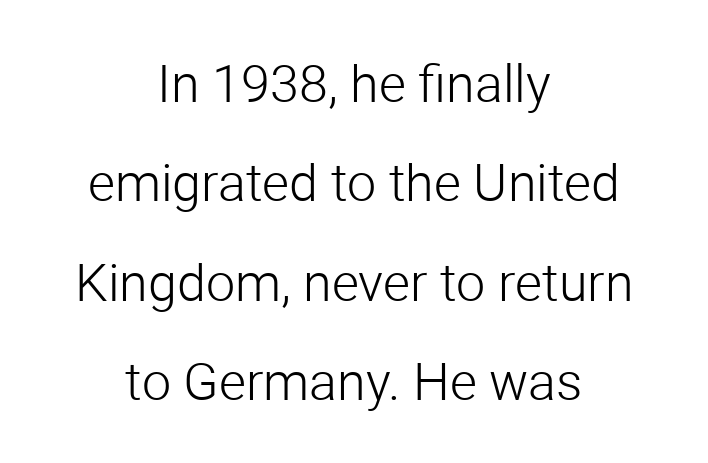
Q: Is the text bold? A: No.
Q: Is the text italic (slanted)? A: No, it is upright.
Q: Is the typeface a serif or a sans-serif typeface? A: Sans-serif.
Q: Is the text underlined? A: No.
Q: How is the paragraph aligned? A: Centered.
Q: Is the spacing between letters normal or unusually wide? A: Normal.
Q: Is the spacing between lines tight, normal or loose? A: Loose.
Q: Width (condensed, normal, or wide)? A: Normal.
Q: Stroke contrast? A: Low.
Q: x-height? A: Medium.
Q: Monospaced? A: No.
